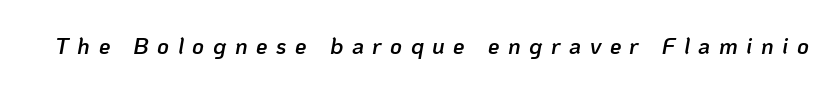
Q: Is the text bold? A: Semi-bold.
Q: Is the text italic (slanted)? A: Yes, it leans right by about 10 degrees.
Q: Is the text underlined? A: No.
Q: Is the spacing between letters normal or unusually wide? A: Unusually wide.
